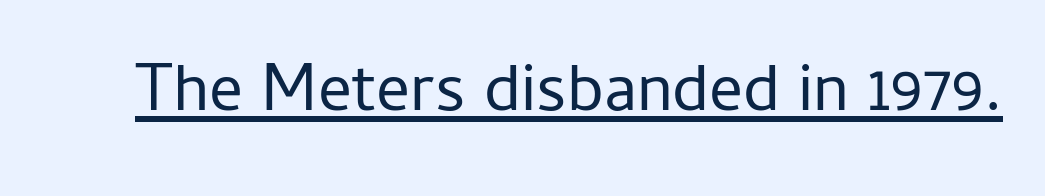
Do the characters align in a grid? No, the font is proportional. There is no visible air inserted between adjacent glyphs. Font category for this specimen: sans-serif. What decoration does the sample have? An underline.
